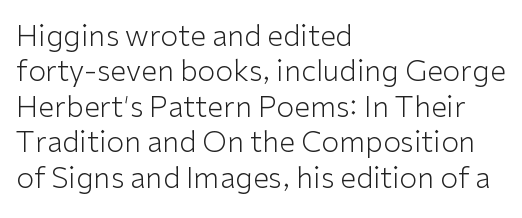
The rag falls on the right side of this text block. The passage shown is typeset with a sans-serif family. Do the letters lean? They stand straight. The gap between lines stays unmarked. Is this a fixed-width face? No — the glyphs have proportional, varying widths.
